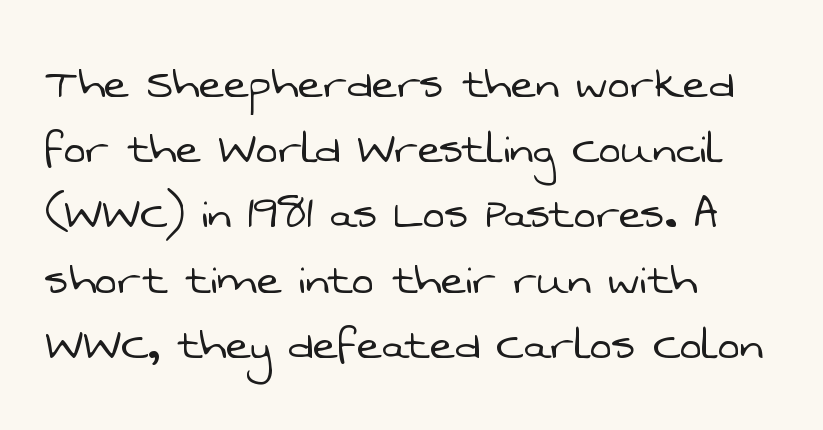
The image shows 53 px light sans-serif type; set left-aligned, line spacing 1.23x, normal letter spacing, not underlined; low stroke contrast and a medium x-height.
